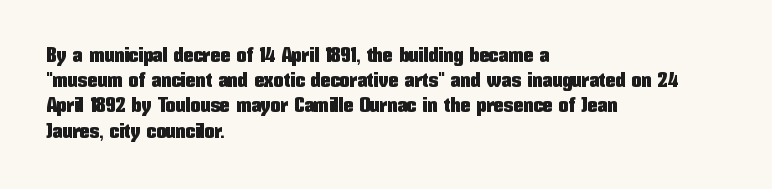
These lines keep a tight, regular rhythm from letter to letter. Successive baselines arrive at the customary interval. Unmarked baselines from the first word to the last. Casual observation: everything's shoved over to the left. This sample uses an upright cut, with every glyph sitting square on the baseline.
